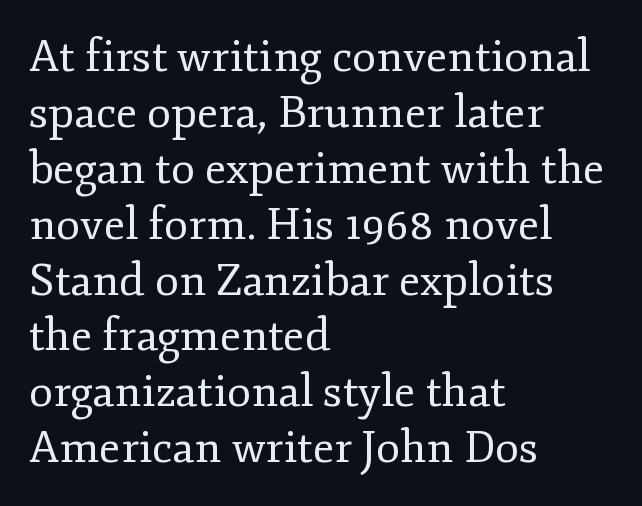
Q: Is the text bold? A: No.
Q: Is the text italic (slanted)? A: No, it is upright.
Q: Is the typeface a serif or a sans-serif typeface? A: Serif.
Q: Is the text underlined? A: No.
Q: How is the paragraph aligned? A: Left-aligned.
Q: Is the spacing between letters normal or unusually wide? A: Normal.
Q: Is the spacing between lines tight, normal or loose? A: Normal.
Q: Width (condensed, normal, or wide)? A: Normal.
Q: Stroke contrast? A: Low.
Q: x-height? A: Small.
Q: Monospaced? A: No.
